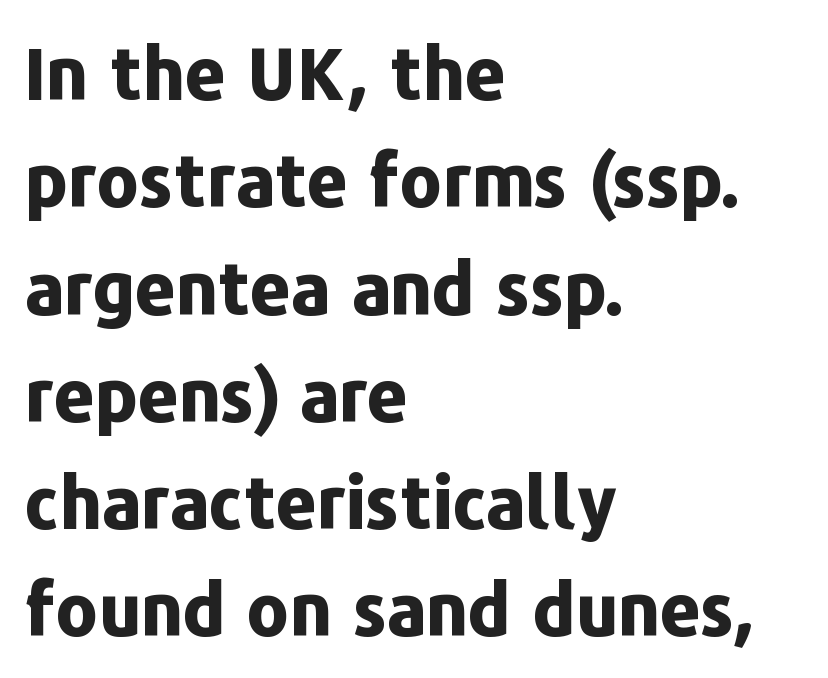
The image shows 72 px bold sans-serif type, upright; set left-aligned, normal line spacing (1.49x), normal letter spacing, not underlined; low stroke contrast and a medium x-height.
